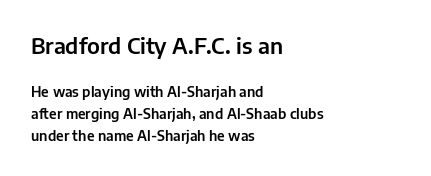
{"italic": "no", "underline": "no", "align": "left", "line_spacing": "normal", "line_spacing_ratio": 1.54, "letter_spacing": "normal", "letter_spacing_em": 0.0, "larger_block": "first", "size_ratio": 1.57, "glyph_px": 22}
